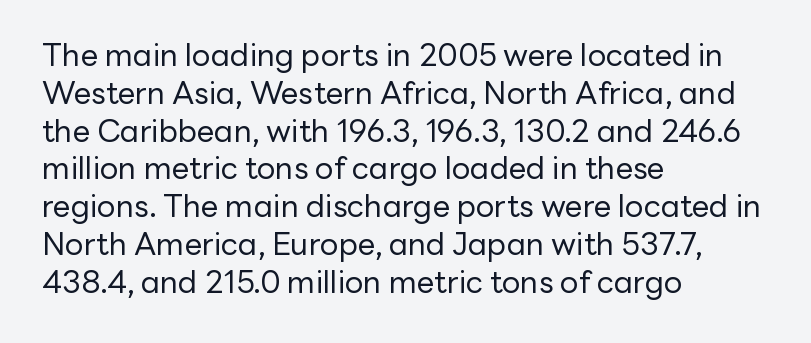
{"serif": "no", "italic": "no", "bold": "no", "weight": "regular", "width": "normal", "stroke_contrast": "low", "x_height": "medium", "monospaced": "no", "underline": "no", "align": "left", "line_spacing_ratio": 1.22, "letter_spacing": "normal", "letter_spacing_em": 0.0, "glyph_px": 31}
